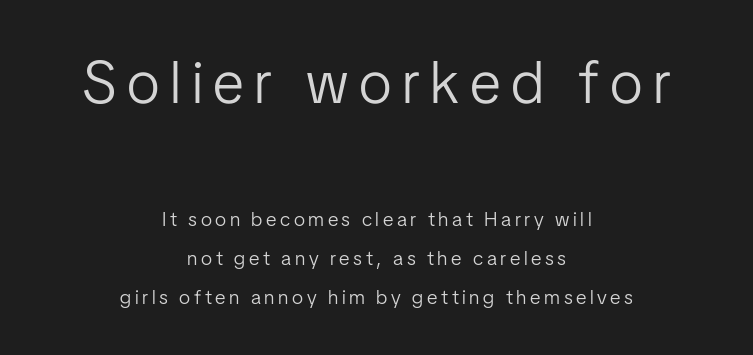
The image shows 59 px light, condensed sans-serif type, upright; set centered, loose line spacing (1.95x), not underlined; the first (top) block is 2.95x larger; low stroke contrast and a medium x-height.
